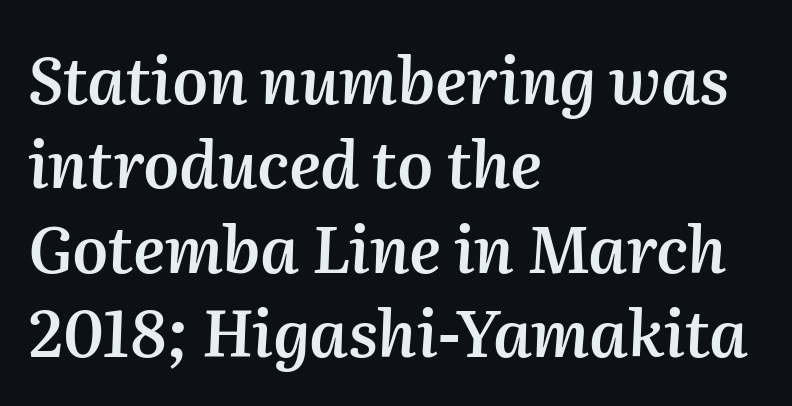
Compared with typical paragraphs, the rows here are spaced about the same. The passage is arranged the way most books set body copy — flush left. Characters are canted at an angle relative to the baseline's perpendicular. Spacing verdict: proportional, widths tailored to each character. The strip under each line holds only bare page.
